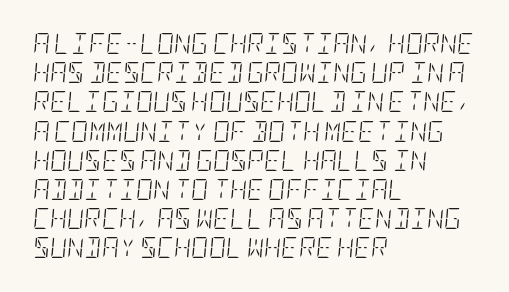
All the whitespace from short lines collects on the right. Letters have the restrained weight of plain body copy at most. What stands out about the letter spacing? Nothing — it is the standard amount. The rows are spaced the way most documents space them. Posture: slanted.
